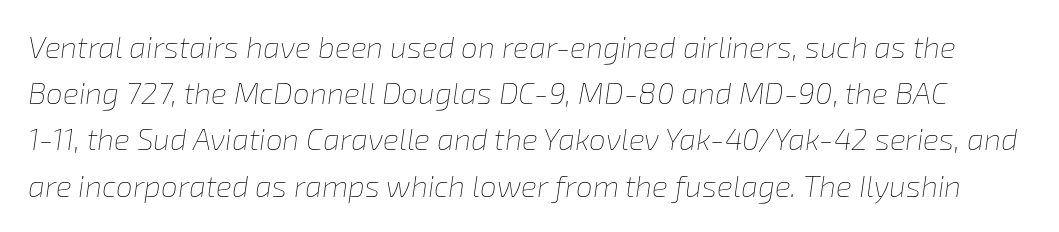
Each letter keeps its own natural width here, so spacing adapts to shape. The letters sit at their default tracking, neither squeezed nor spread. Rule under the text: the space is simply empty. The text carries the slant typical of an italic or oblique font.
